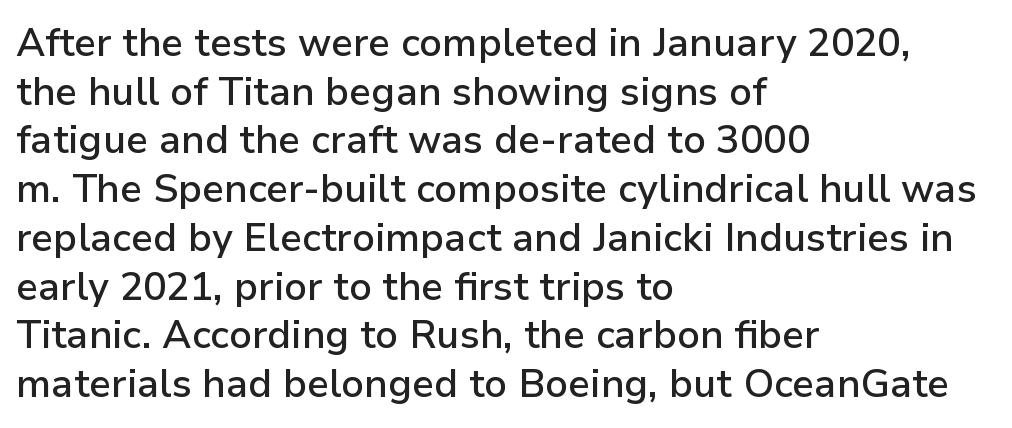
The image shows 39 px semibold sans-serif type, upright; set left-aligned, normal line spacing (1.25x), normal letter spacing, not underlined; low stroke contrast and a medium x-height.
